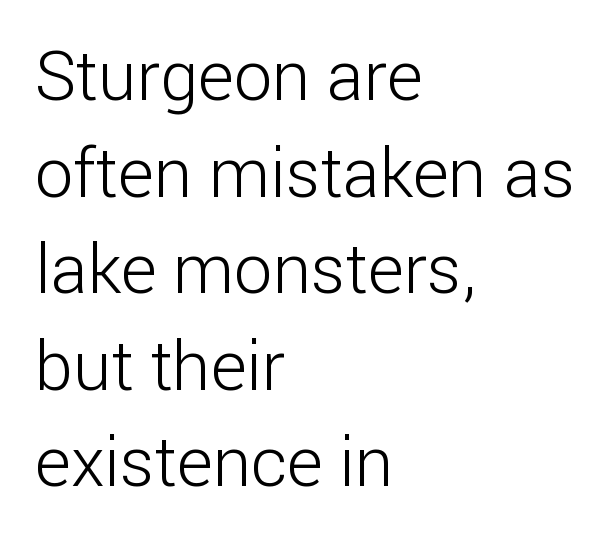
The image shows 69 px light sans-serif type, upright; set left-aligned, normal line spacing (1.4x), normal letter spacing, not underlined; low stroke contrast and a medium x-height.
